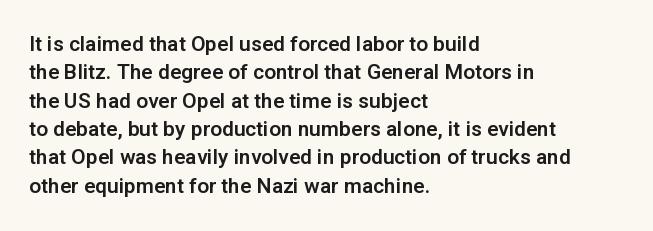
Posture: upright roman. The foot of each line stays bare and open. The passage shown stacks its lines at a standard gap. Alignment: flush left. The horizontal fit of the characters is conventional and even.
